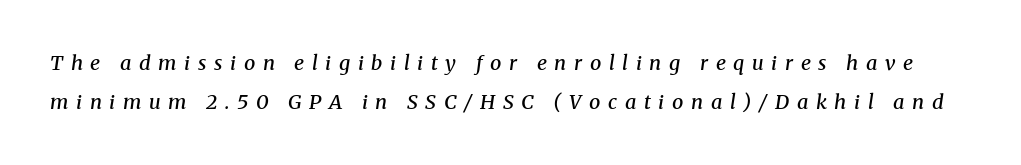
Q: Is the text bold? A: Semi-bold.
Q: Is the text italic (slanted)? A: Yes, it leans right by about 8 degrees.
Q: Is the text underlined? A: No.
Q: Is the spacing between letters normal or unusually wide? A: Unusually wide.
Q: Is the spacing between lines tight, normal or loose? A: Loose.
